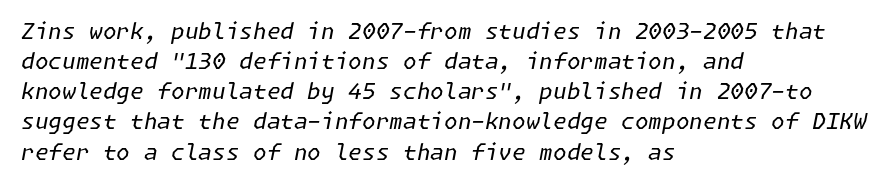
{"italic": "yes", "lean": "right", "slant_degrees": 11, "bold": "no", "underline": "no", "align": "left", "line_spacing": "normal", "line_spacing_ratio": 1.37, "letter_spacing": "normal", "letter_spacing_em": 0.0, "glyph_px": 22}
